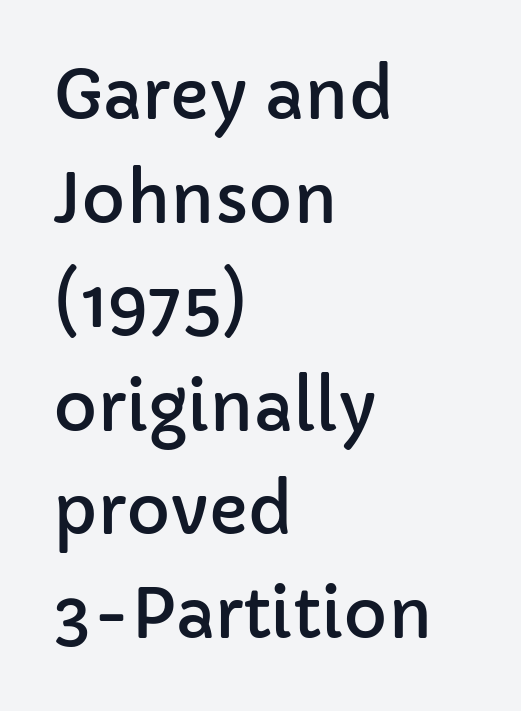
These lines are rendered in a variable-pitch font. Notice how descenders clear the ascenders below comfortably — that's standard leading. Check the space under the baseline: it is left empty. This is the regular roman posture of the typeface. Nobody touched the tracking dial on this one.
